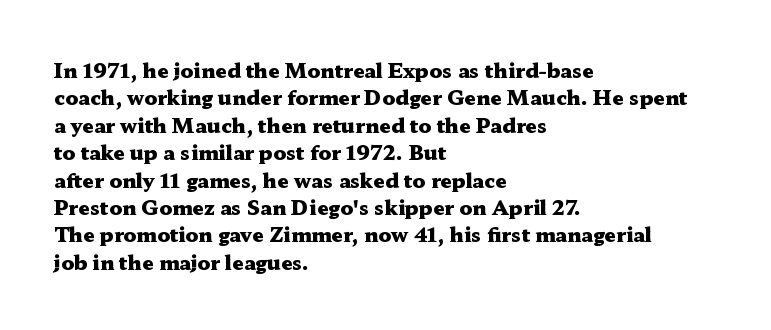
The image shows 20 px bold type, upright; set left-aligned, normal line spacing (1.37x), normal letter spacing, not underlined.
